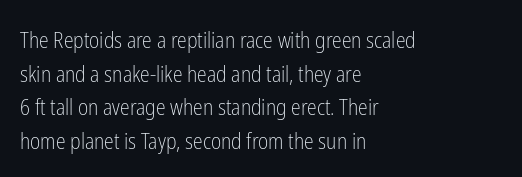
Unbolded letterforms with no extra heft. The letterforms sit shoulder to shoulder at normal distance. Line spacing here is normal. Glance below the letters and you will spot only blank space. Visually the block forms a straight wall on the left and a jagged coastline on the right.
